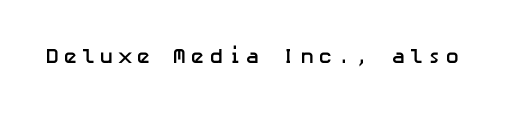
Posture: straight, roman, zero tilt. This is heavy type, rendered in bold. Bare-footed words on every line. The gaps between neighbouring characters are conspicuously large.
